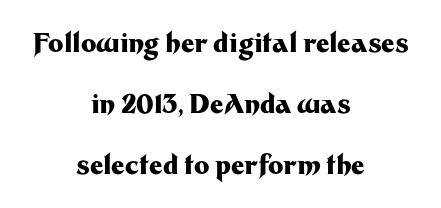
{"italic": "no", "bold": "yes", "underline": "no", "align": "center", "line_spacing": "loose", "line_spacing_ratio": 2.34, "letter_spacing": "normal", "letter_spacing_em": 0.0, "glyph_px": 26}
